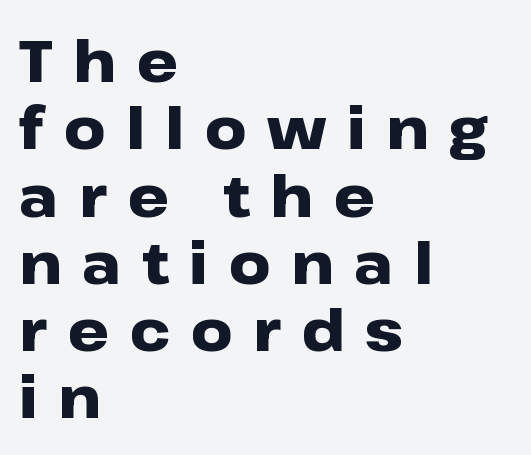
{"serif": "no", "italic": "no", "bold": "yes", "weight": "heavy", "width": "wide", "stroke_contrast": "low", "x_height": "medium", "monospaced": "no", "underline": "no", "align": "left", "line_spacing_ratio": 1.16, "letter_spacing": "wide", "letter_spacing_em": 0.35, "glyph_px": 58}
